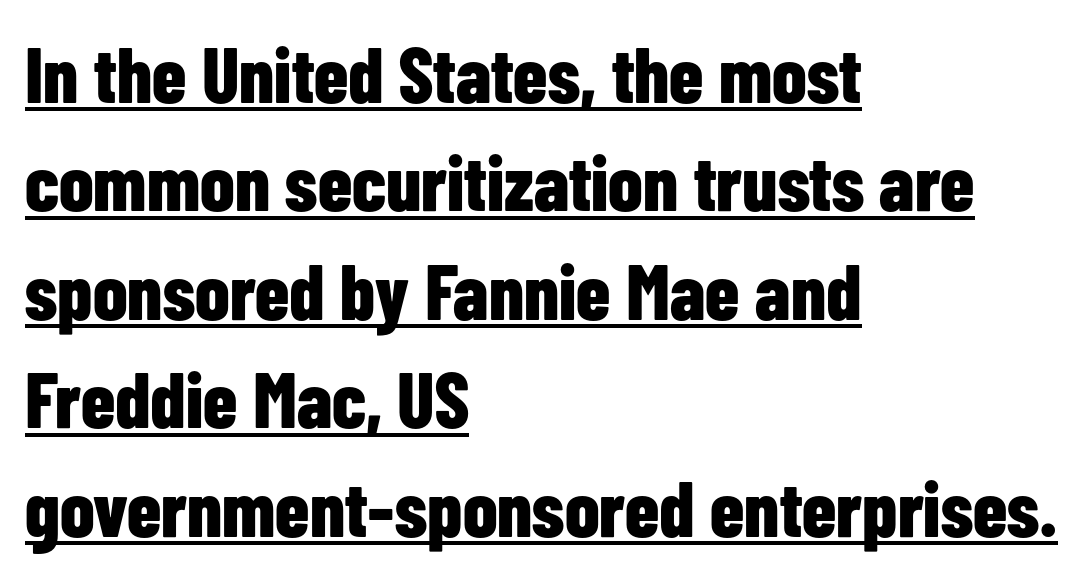
Q: Is the text bold? A: Yes.
Q: Is the text italic (slanted)? A: No, it is upright.
Q: Is the typeface a serif or a sans-serif typeface? A: Sans-serif.
Q: Is the text underlined? A: Yes.
Q: How is the paragraph aligned? A: Left-aligned.
Q: Is the spacing between letters normal or unusually wide? A: Normal.
Q: Is the spacing between lines tight, normal or loose? A: Normal.
Q: Width (condensed, normal, or wide)? A: Condensed.
Q: Stroke contrast? A: Low.
Q: x-height? A: Medium.
Q: Monospaced? A: No.
